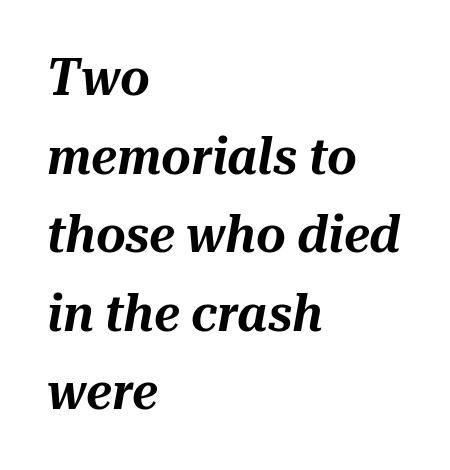
{"italic": "yes", "lean": "right", "slant_degrees": 10, "width": "normal", "stroke_contrast": "medium", "x_height": "medium", "monospaced": "no", "underline": "no", "align": "left", "line_spacing": "normal", "line_spacing_ratio": 1.54, "letter_spacing": "normal", "letter_spacing_em": 0.0, "glyph_px": 51}
